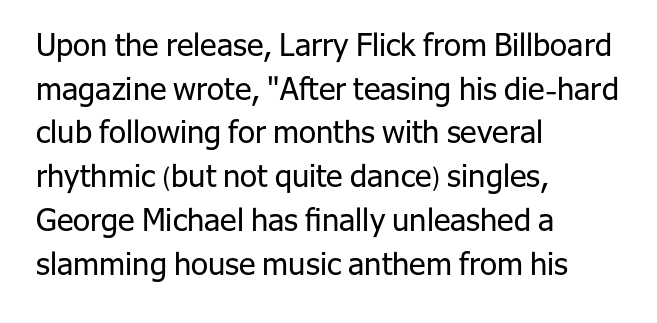
The image shows 31 px regular-weight sans-serif type, upright; set left-aligned, normal line spacing (1.41x), normal letter spacing, not underlined; low stroke contrast and a medium x-height.
